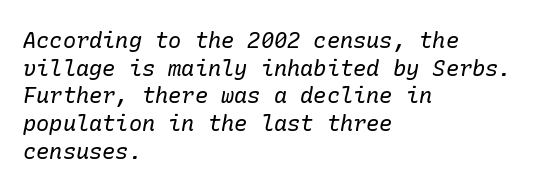
Descenders are the only things crossing below the line. Every row of glyphs begins at an identical x-position on the left. The letterforms sit at book weight or below. The tracking reads as untouched default to a designer's eye. In terms of leading, this rendering sits right in the middle.
